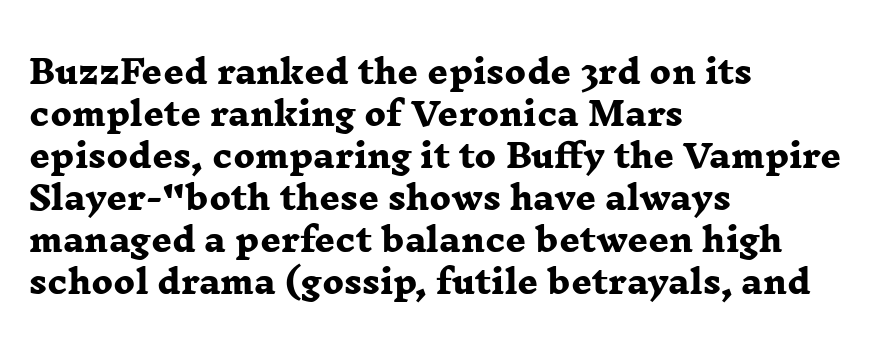
Q: Is the text bold? A: Yes.
Q: Is the typeface a serif or a sans-serif typeface? A: Serif.
Q: Is the text underlined? A: No.
Q: How is the paragraph aligned? A: Left-aligned.
Q: Is the spacing between letters normal or unusually wide? A: Normal.
Q: Is the spacing between lines tight, normal or loose? A: Normal.
Q: Width (condensed, normal, or wide)? A: Wide.
Q: Stroke contrast? A: Low.
Q: x-height? A: Medium.
Q: Monospaced? A: No.
